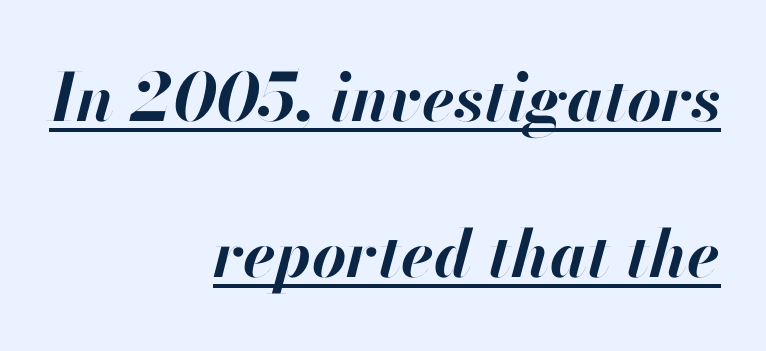
Each new line begins a long way beneath the previous one. Looks like regular typesetting: each glyph gets only the width it needs. In terms of letterspacing, this is plain default setting. This rendering features underlined lettering. Alignment: flush right.
